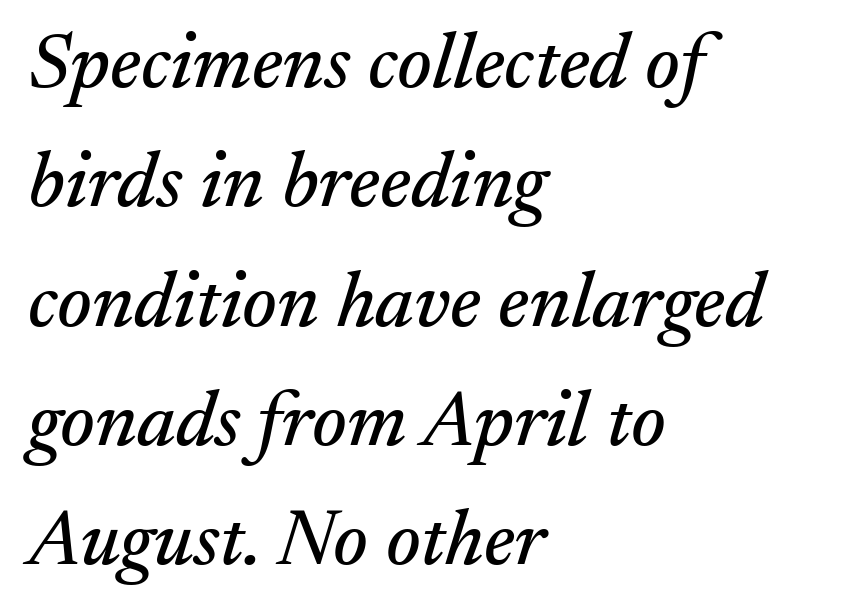
Q: Is the text italic (slanted)? A: Yes, it leans right by about 17 degrees.
Q: Is the typeface a serif or a sans-serif typeface? A: Serif.
Q: Is the text underlined? A: No.
Q: How is the paragraph aligned? A: Left-aligned.
Q: Is the spacing between letters normal or unusually wide? A: Normal.
Q: Is the spacing between lines tight, normal or loose? A: Normal.
Q: Width (condensed, normal, or wide)? A: Normal.
Q: Stroke contrast? A: Medium.
Q: x-height? A: Small.
Q: Monospaced? A: No.
